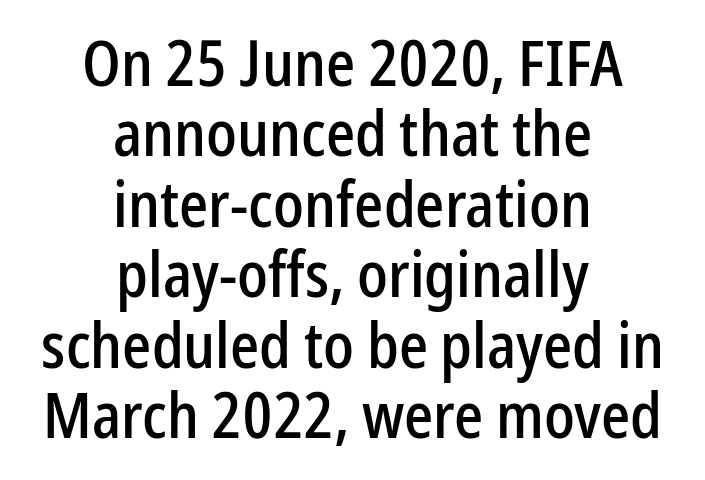
Q: Is the text italic (slanted)? A: No, it is upright.
Q: Is the typeface a serif or a sans-serif typeface? A: Sans-serif.
Q: Is the text underlined? A: No.
Q: How is the paragraph aligned? A: Centered.
Q: Is the spacing between letters normal or unusually wide? A: Normal.
Q: Is the spacing between lines tight, normal or loose? A: Tight.
Q: Width (condensed, normal, or wide)? A: Condensed.
Q: Stroke contrast? A: Low.
Q: x-height? A: Medium.
Q: Monospaced? A: No.
